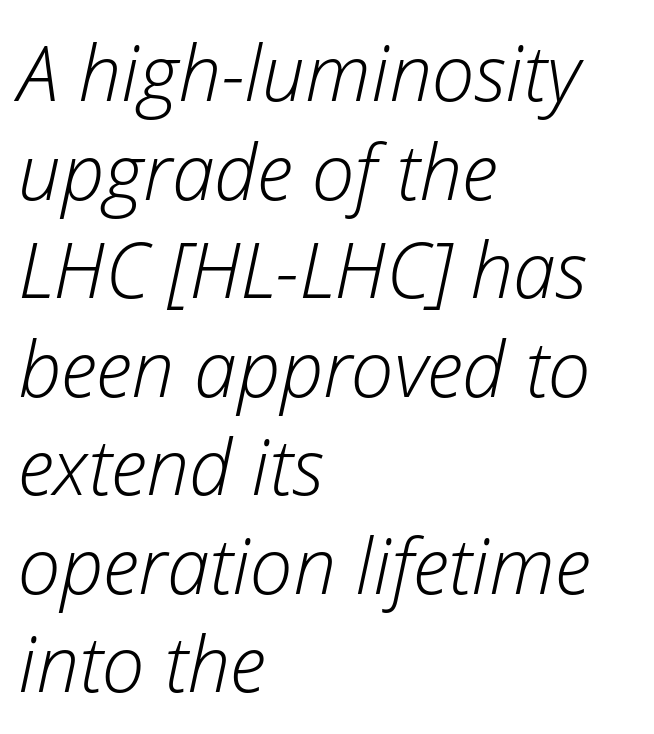
{"italic": "yes", "lean": "right", "slant_degrees": 12, "bold": "no", "weight": "light", "width": "normal", "stroke_contrast": "low", "x_height": "medium", "monospaced": "no", "underline": "no", "align": "left", "line_spacing": "normal", "line_spacing_ratio": 1.28, "letter_spacing": "normal", "letter_spacing_em": 0.0, "glyph_px": 77}
